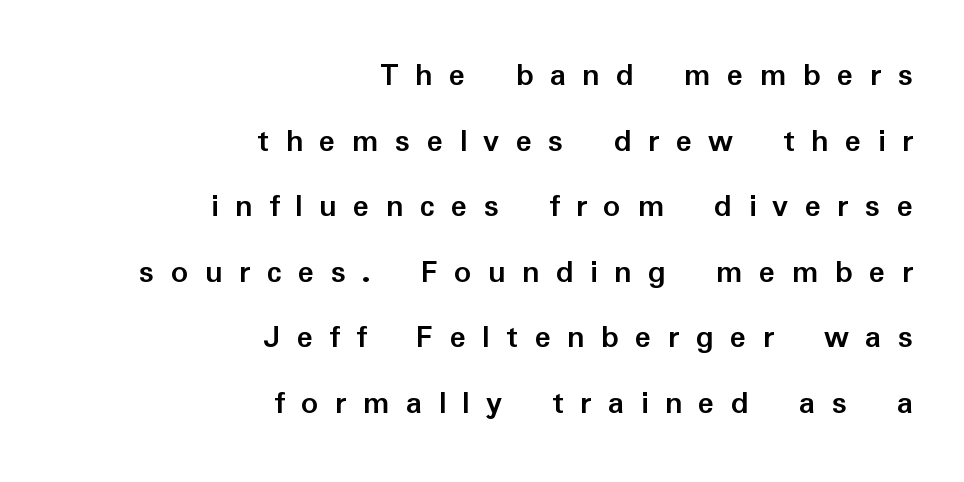
Just letters on the line, the space beneath them empty. Horizontally, the lines are justified to the trailing edge only. The block of text is sparse from top to bottom, with ample space between rows. Unlike italic type, these characters show no tilt at all.
